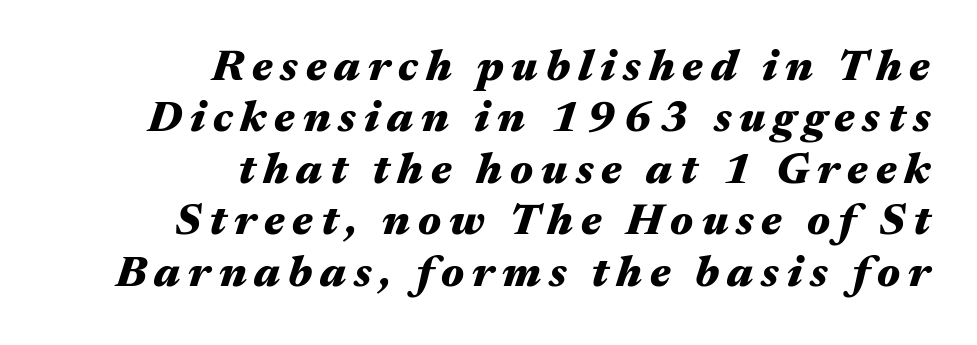
{"italic": "yes", "lean": "right", "slant_degrees": 17, "bold": "yes", "weight": "heavy", "width": "wide", "stroke_contrast": "medium", "x_height": "medium", "monospaced": "no", "underline": "no", "align": "right", "line_spacing_ratio": 1.17, "glyph_px": 44}
